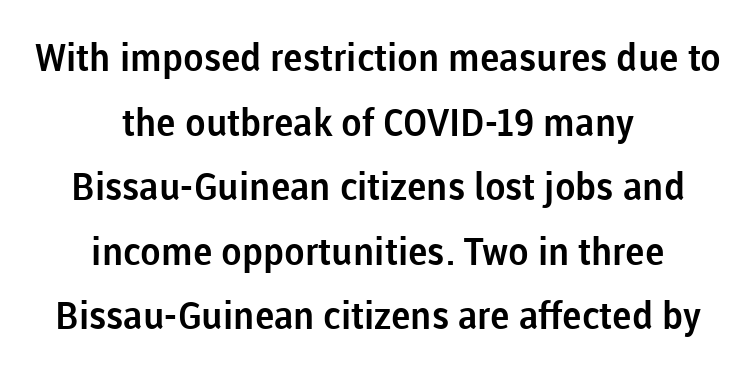
Q: Is the text italic (slanted)? A: No, it is upright.
Q: Is the typeface a serif or a sans-serif typeface? A: Sans-serif.
Q: Is the text underlined? A: No.
Q: How is the paragraph aligned? A: Centered.
Q: Is the spacing between letters normal or unusually wide? A: Normal.
Q: Is the spacing between lines tight, normal or loose? A: Normal.
Q: Width (condensed, normal, or wide)? A: Normal.
Q: Stroke contrast? A: Low.
Q: x-height? A: Medium.
Q: Monospaced? A: No.
